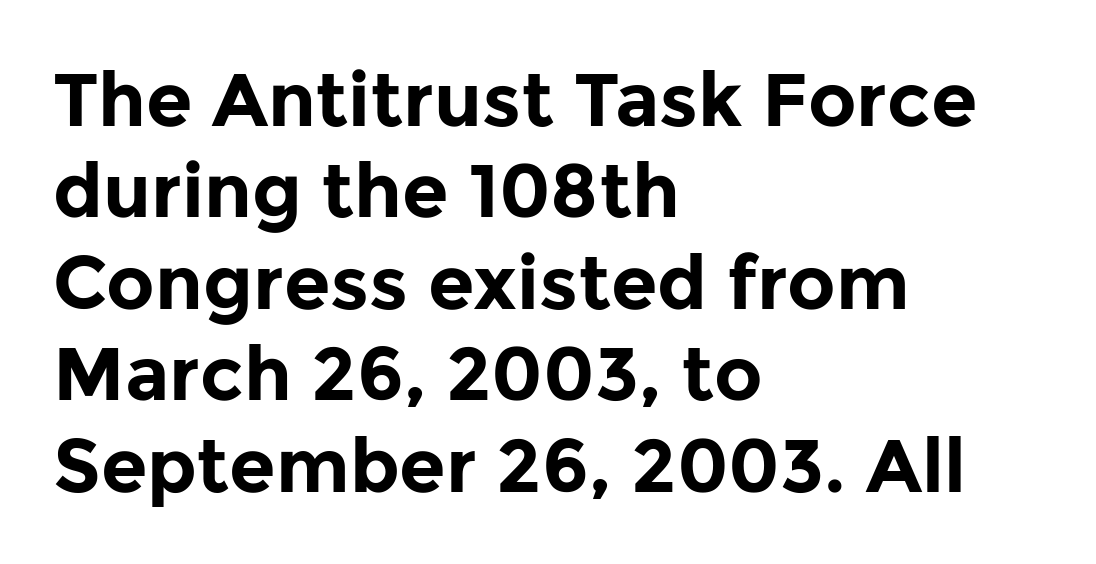
The image shows 75 px bold sans-serif type, upright; set left-aligned, line spacing 1.22x, normal letter spacing, not underlined; low stroke contrast and a medium x-height.
